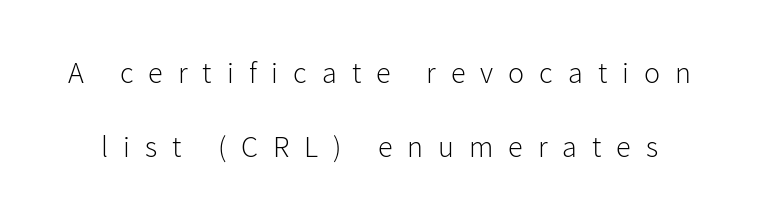
Spacing verdict: proportional, widths tailored to each character. Does the leading feel generous? Absolutely, it's lavish. The type family on display is of the sans-serif kind. This rendering widens character spacing well past its baseline value.
